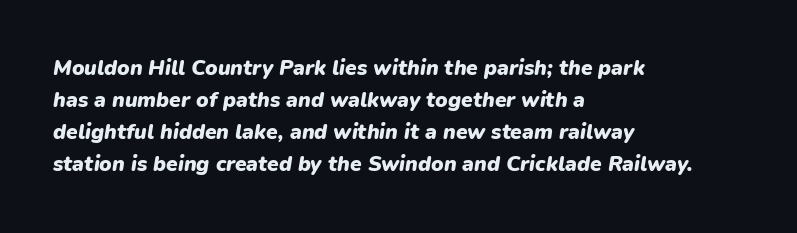
The image shows 21 px bold type, italic (leaning right); set left-aligned, normal line spacing (1.53x), normal letter spacing, not underlined.
